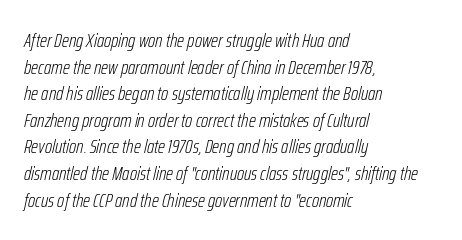
Compared with a centered layout, this one pins lines to the left instead. Check under the words: just untouched page. Leading: standard. Tall strokes in this sample are angled rather than plumb. Stems here are at most as thick as an everyday book face. Between one letter and the next there's only the usual sliver of space.
